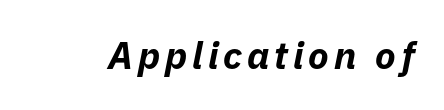
A dark, heavy texture on the line: the type is bold. The whole block is typeset with a tilt. The passage shown is typed in a proportional face where columns would drift. The string is rendered with underlining switched off.
